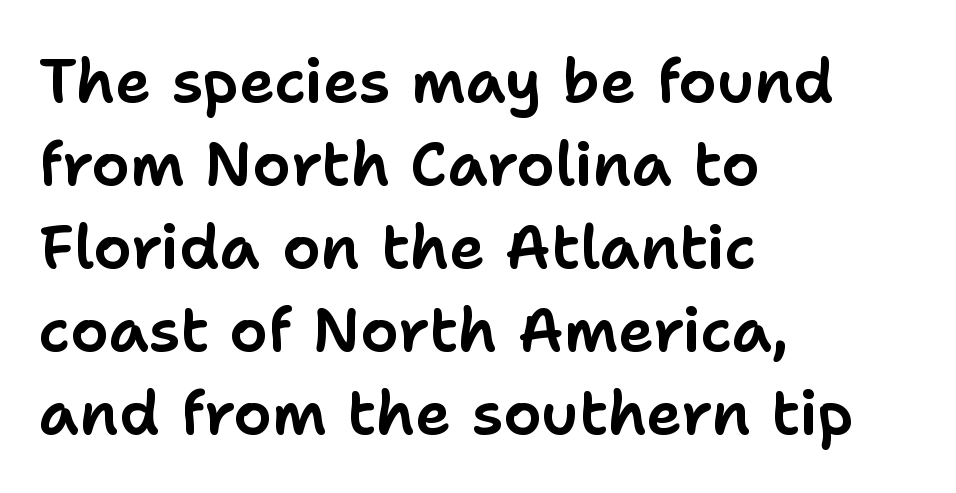
Q: Is the text italic (slanted)? A: No, it is upright.
Q: Is the typeface a serif or a sans-serif typeface? A: Sans-serif.
Q: Is the text underlined? A: No.
Q: How is the paragraph aligned? A: Left-aligned.
Q: Is the spacing between letters normal or unusually wide? A: Normal.
Q: Is the spacing between lines tight, normal or loose? A: Normal.
Q: Width (condensed, normal, or wide)? A: Normal.
Q: Stroke contrast? A: Low.
Q: x-height? A: Medium.
Q: Monospaced? A: No.
